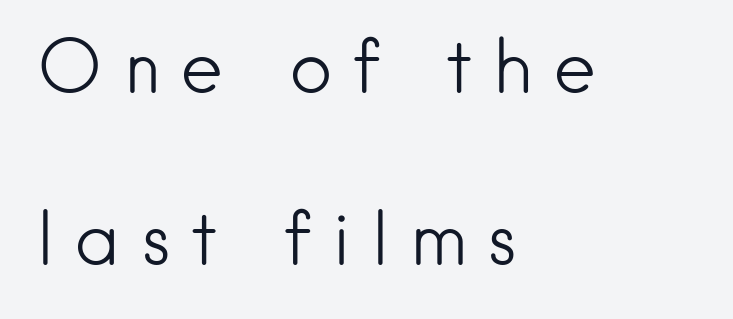
{"serif": "no", "italic": "no", "bold": "no", "weight": "light", "width": "normal", "stroke_contrast": "low", "x_height": "small", "monospaced": "no", "underline": "no", "align": "left", "line_spacing": "loose", "line_spacing_ratio": 2.33, "letter_spacing": "wide", "letter_spacing_em": 0.26, "glyph_px": 74}
